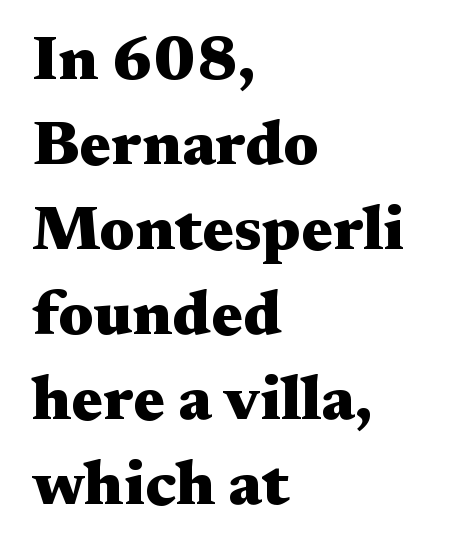
The leading is moderate, giving the passage an even texture. Bold? Absolutely — the strokes are thick and heavy. Unlike a clean sans, this face finishes its strokes with serifs. Spacing verdict: proportional, widths tailored to each character. The string is rendered with underlining switched off.
